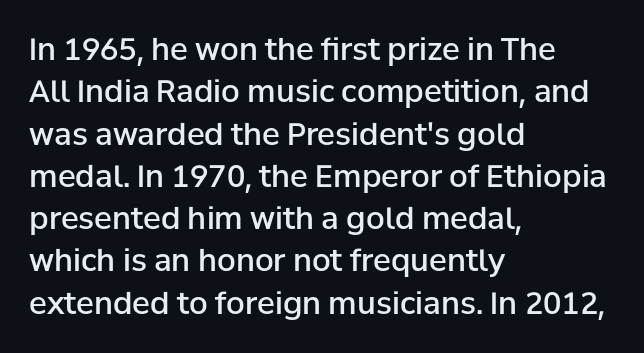
Q: Is the text bold? A: Semi-bold.
Q: Is the text italic (slanted)? A: No, it is upright.
Q: Is the typeface a serif or a sans-serif typeface? A: Sans-serif.
Q: Is the text underlined? A: No.
Q: How is the paragraph aligned? A: Left-aligned.
Q: Is the spacing between letters normal or unusually wide? A: Normal.
Q: Is the spacing between lines tight, normal or loose? A: Normal.
Q: Width (condensed, normal, or wide)? A: Normal.
Q: Stroke contrast? A: Low.
Q: x-height? A: Medium.
Q: Monospaced? A: No.
